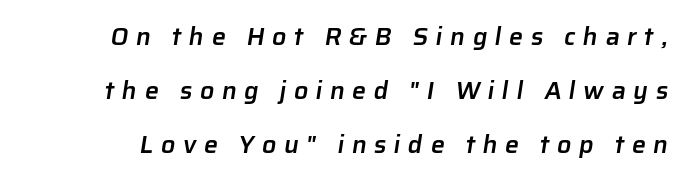
Underlining? Definitely not there. Notice the strokes are somewhat thickened but not fully heavy: this is a semibold. Honestly, the letter spacing is so wide it's the main thing you notice. Interline gaps are noticeably wide in this sample.
